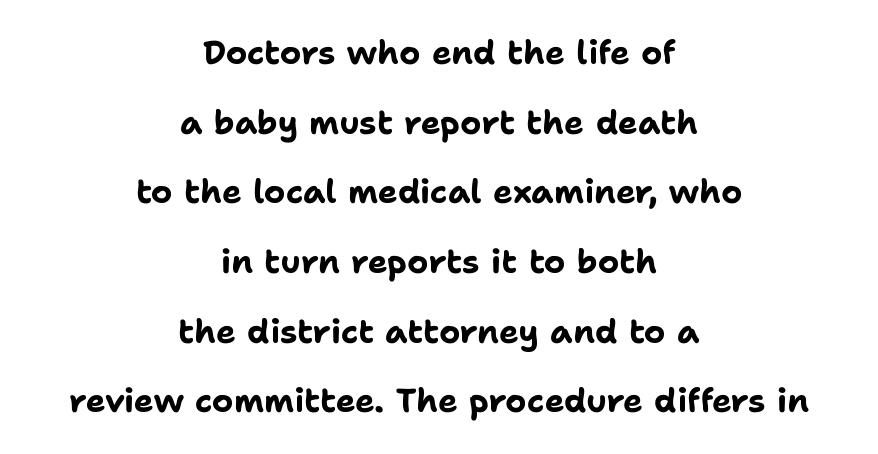
{"serif": "no", "italic": "no", "bold": "yes", "weight": "bold", "width": "normal", "stroke_contrast": "low", "x_height": "medium", "monospaced": "no", "underline": "no", "align": "center", "line_spacing": "loose", "line_spacing_ratio": 2.11, "letter_spacing": "normal", "letter_spacing_em": 0.0, "glyph_px": 33}
